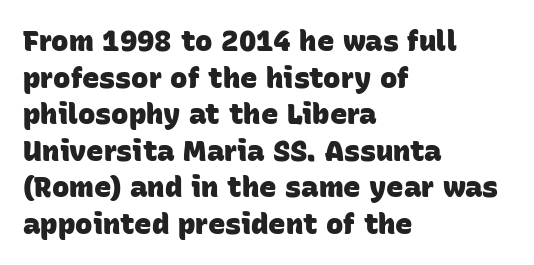
Caption: bold face, heavy strokes. Notice how the passage keeps a crisp vertical edge on the left only. What kind of face is this? One without serifs — a sans. This sample has the flowing, uneven cadence of proportional lettering. Words float on clear page, feet unadorned. A normal amount of white space separates one row of letters from the next.
